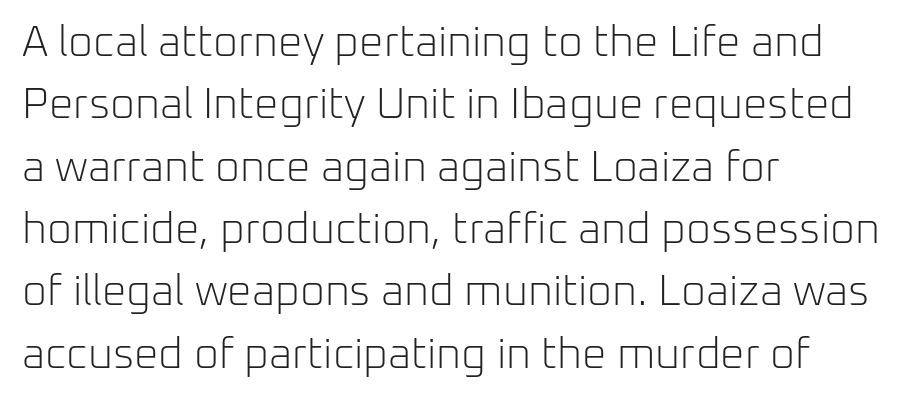
Q: Is the text bold? A: No.
Q: Is the text italic (slanted)? A: No, it is upright.
Q: Is the typeface a serif or a sans-serif typeface? A: Sans-serif.
Q: Is the text underlined? A: No.
Q: How is the paragraph aligned? A: Left-aligned.
Q: Is the spacing between letters normal or unusually wide? A: Normal.
Q: Is the spacing between lines tight, normal or loose? A: Normal.
Q: Width (condensed, normal, or wide)? A: Normal.
Q: Stroke contrast? A: Low.
Q: x-height? A: Medium.
Q: Monospaced? A: No.
